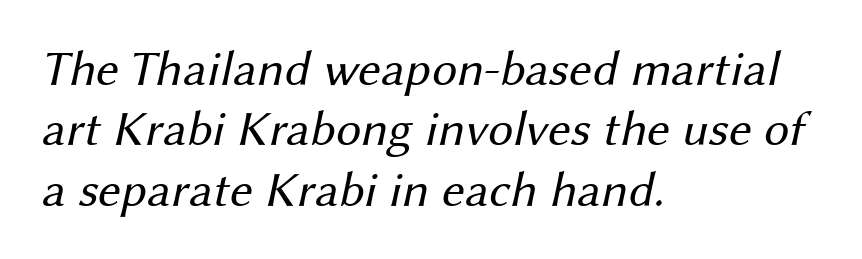
Compared with typical body copy, the letter spacing here is the same. Letterform terminals end flat and unadorned throughout the passage. The gap between lines stays unmarked. Note the varied advance widths — an 'i' is clearly narrower than an 'm'.
